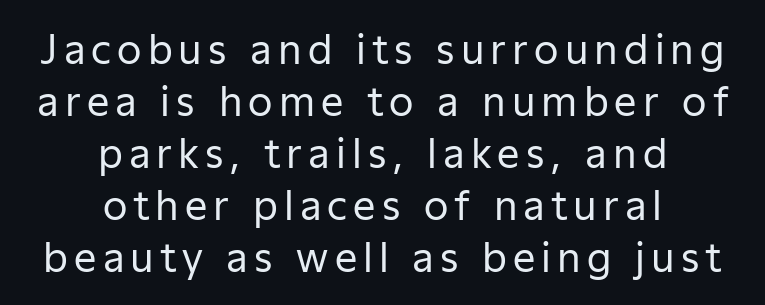
Q: Is the text bold? A: No.
Q: Is the text italic (slanted)? A: No, it is upright.
Q: Is the typeface a serif or a sans-serif typeface? A: Sans-serif.
Q: Is the text underlined? A: No.
Q: How is the paragraph aligned? A: Centered.
Q: Is the spacing between lines tight, normal or loose? A: Normal.
Q: Width (condensed, normal, or wide)? A: Normal.
Q: Stroke contrast? A: Low.
Q: x-height? A: Medium.
Q: Monospaced? A: No.
